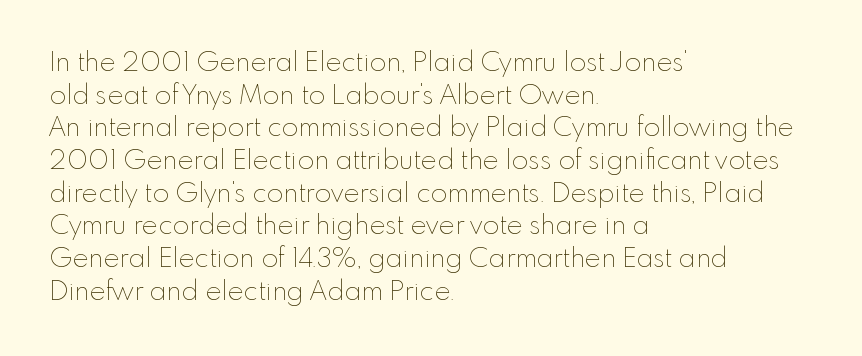
Q: Is the text bold? A: No.
Q: Is the text italic (slanted)? A: No, it is upright.
Q: Is the text underlined? A: No.
Q: How is the paragraph aligned? A: Left-aligned.
Q: Is the spacing between letters normal or unusually wide? A: Normal.
